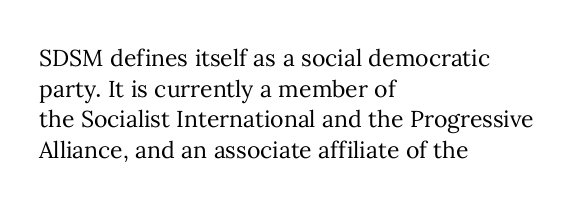
Vertical spacing — default. The text block is weighted toward the left margin, trailing off unevenly rightward. The baseline area is clear. These lines keep a tight, regular rhythm from letter to letter. No extra ink here — the face is not bold.
